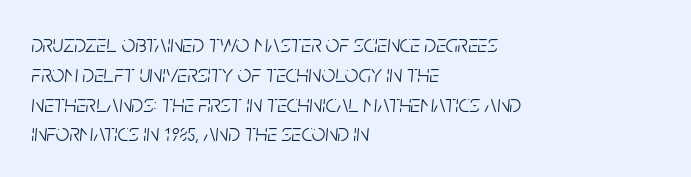
Q: Is the text bold? A: No.
Q: Is the text italic (slanted)? A: Yes, it leans right by about 5 degrees.
Q: Is the text underlined? A: No.
Q: How is the paragraph aligned? A: Left-aligned.
Q: Is the spacing between letters normal or unusually wide? A: Normal.
